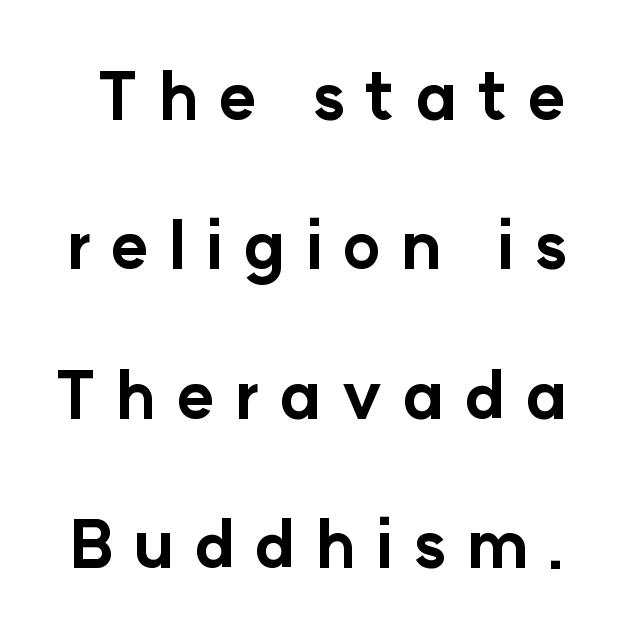
{"serif": "no", "italic": "no", "bold": "yes", "weight": "bold", "width": "normal", "stroke_contrast": "low", "x_height": "medium", "monospaced": "no", "underline": "no", "line_spacing": "loose", "line_spacing_ratio": 2.3, "letter_spacing": "wide", "letter_spacing_em": 0.3, "glyph_px": 65}
